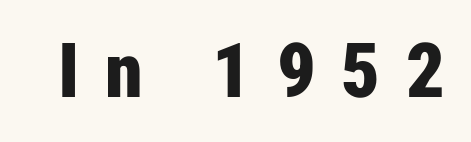
The image shows 76 px bold, condensed sans-serif type, upright; set unusually wide letter spacing (+0.34 em), not underlined; low stroke contrast and a medium x-height.
